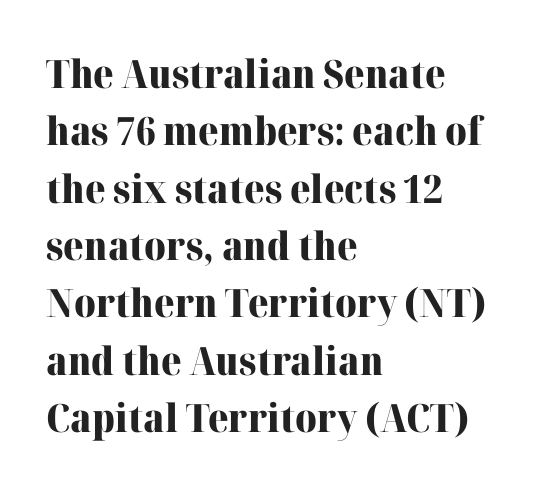
{"serif": "yes", "italic": "no", "bold": "yes", "weight": "heavy", "width": "normal", "stroke_contrast": "high", "x_height": "medium", "monospaced": "no", "underline": "no", "align": "left", "line_spacing": "normal", "line_spacing_ratio": 1.47, "letter_spacing": "normal", "letter_spacing_em": 0.0, "glyph_px": 39}
